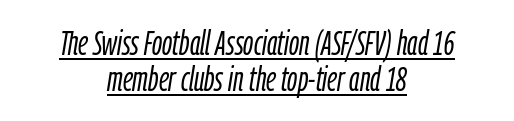
Q: Is the text bold? A: No.
Q: Is the text italic (slanted)? A: Yes, it leans right by about 9 degrees.
Q: Is the text underlined? A: Yes.
Q: How is the paragraph aligned? A: Centered.
Q: Is the spacing between letters normal or unusually wide? A: Normal.
Q: Is the spacing between lines tight, normal or loose? A: Tight.
Q: Width (condensed, normal, or wide)? A: Condensed.
Q: Stroke contrast? A: Low.
Q: x-height? A: Medium.
Q: Monospaced? A: No.
